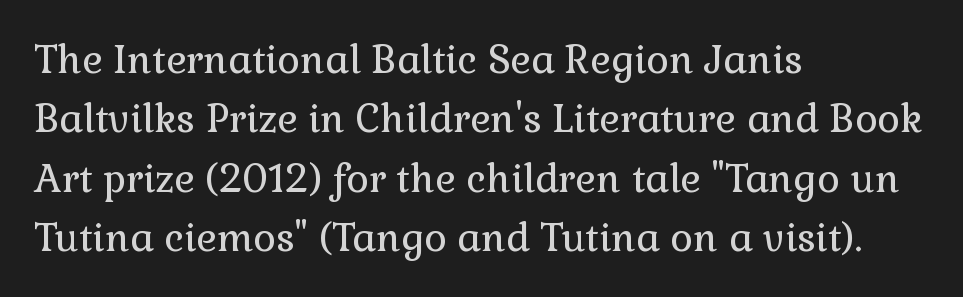
{"serif": "yes", "italic": "no", "bold": "no", "weight": "regular", "width": "normal", "stroke_contrast": "low", "x_height": "medium", "monospaced": "no", "underline": "no", "align": "left", "line_spacing": "normal", "line_spacing_ratio": 1.52, "letter_spacing": "normal", "letter_spacing_em": 0.0, "glyph_px": 39}
